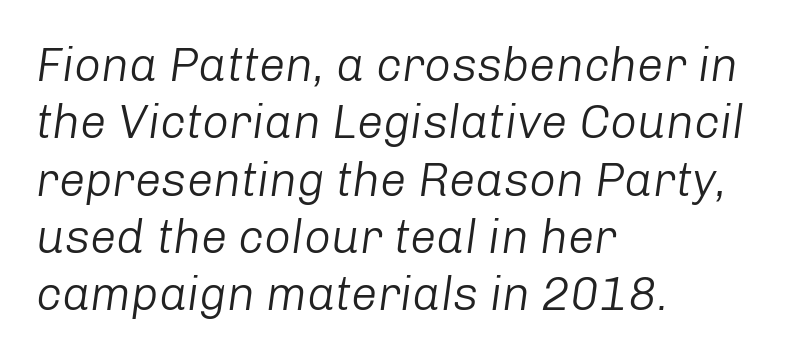
This rendering leaves character spacing at its baseline value. The rendering uses natural spacing where letterforms have individual widths. In terms of posture, this sample is oblique. Ink coverage per letter is moderate at most. Which margin do the lines hug? The left one — the right edge is uneven. Nobody drew a line under any word here.
